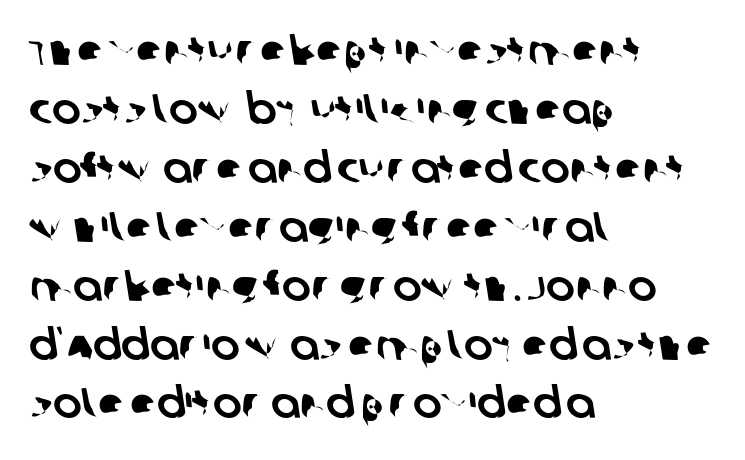
Q: Is the typeface a serif or a sans-serif typeface? A: Sans-serif.
Q: Is the text underlined? A: No.
Q: How is the paragraph aligned? A: Left-aligned.
Q: Is the spacing between letters normal or unusually wide? A: Normal.
Q: Is the spacing between lines tight, normal or loose? A: Normal.
Q: Width (condensed, normal, or wide)? A: Normal.
Q: Stroke contrast? A: Low.
Q: x-height? A: Large.
Q: Monospaced? A: No.
